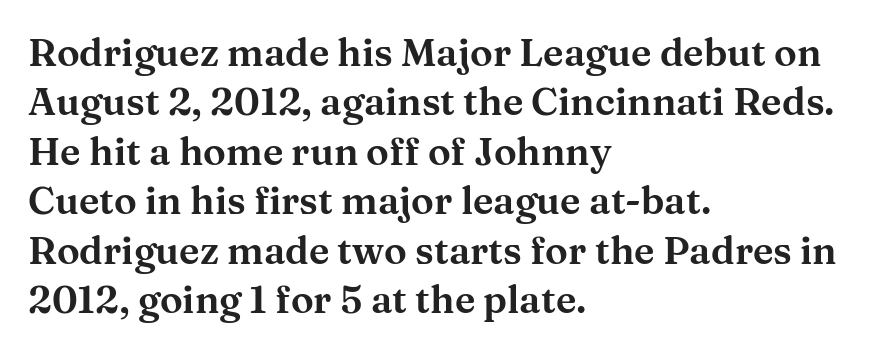
Q: Is the text italic (slanted)? A: No, it is upright.
Q: Is the typeface a serif or a sans-serif typeface? A: Serif.
Q: Is the text underlined? A: No.
Q: How is the paragraph aligned? A: Left-aligned.
Q: Is the spacing between letters normal or unusually wide? A: Normal.
Q: Is the spacing between lines tight, normal or loose? A: Normal.
Q: Width (condensed, normal, or wide)? A: Wide.
Q: Stroke contrast? A: Medium.
Q: x-height? A: Medium.
Q: Monospaced? A: No.
